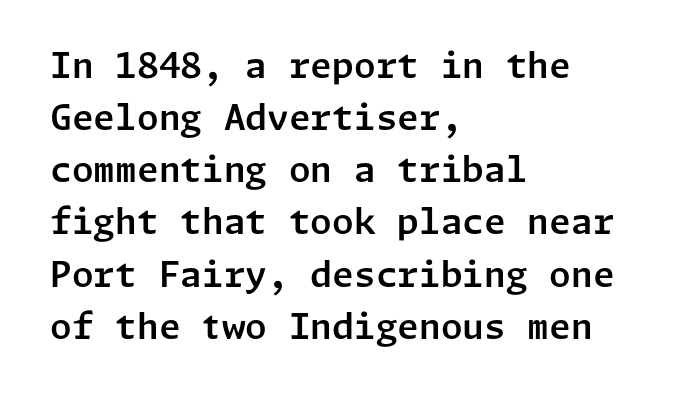
The image shows 35 px sans-serif type, upright; set left-aligned, normal line spacing (1.49x), normal letter spacing, not underlined; low stroke contrast and a medium x-height.
